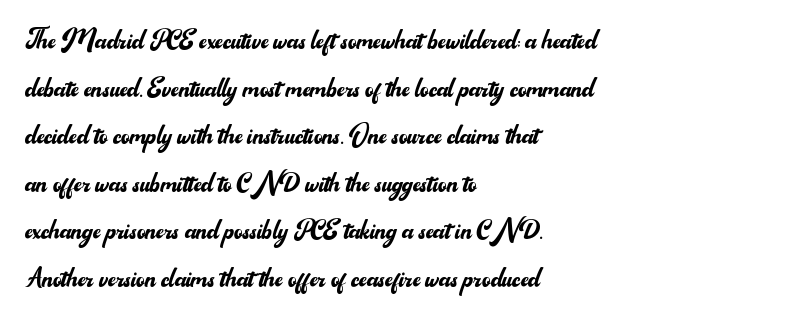
{"serif": "no", "bold": "no", "weight": "regular", "width": "normal", "stroke_contrast": "medium", "x_height": "small", "monospaced": "no", "underline": "no", "align": "left", "line_spacing": "normal", "line_spacing_ratio": 1.44, "letter_spacing": "normal", "letter_spacing_em": 0.0, "glyph_px": 33}
